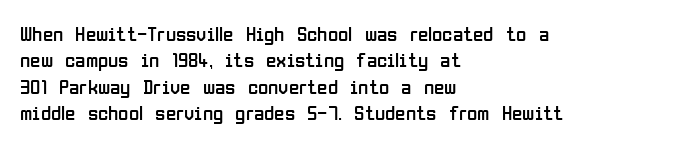
The image shows 21 px text type, upright; set left-aligned, normal line spacing (1.26x), normal letter spacing, not underlined.
